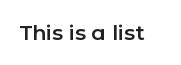
{"italic": "no", "underline": "no", "letter_spacing": "normal", "letter_spacing_em": 0.0, "glyph_px": 21}
